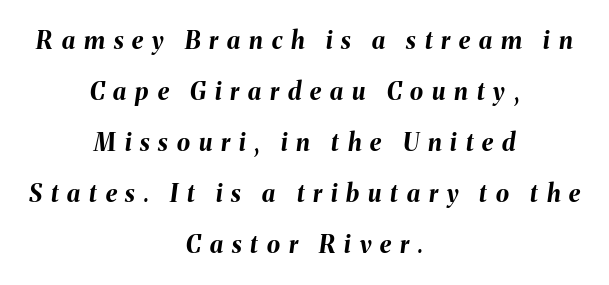
Q: Is the text bold? A: Yes.
Q: Is the text italic (slanted)? A: Yes, it leans right by about 8 degrees.
Q: Is the text underlined? A: No.
Q: How is the paragraph aligned? A: Centered.
Q: Is the spacing between letters normal or unusually wide? A: Unusually wide.
Q: Is the spacing between lines tight, normal or loose? A: Loose.
